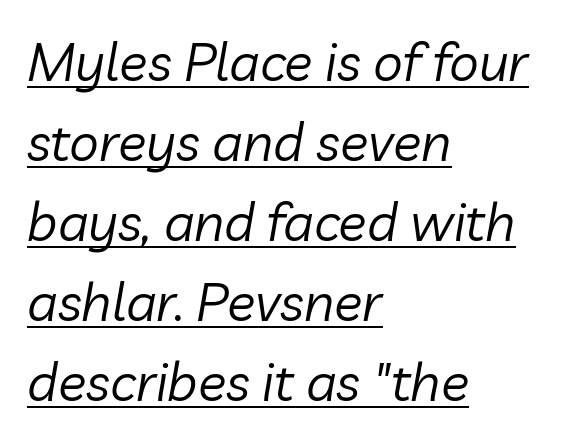
{"italic": "yes", "lean": "right", "slant_degrees": 10, "bold": "no", "weight": "regular", "width": "normal", "stroke_contrast": "low", "x_height": "medium", "monospaced": "no", "underline": "yes", "align": "left", "line_spacing": "normal", "line_spacing_ratio": 1.51, "letter_spacing": "normal", "letter_spacing_em": 0.0, "glyph_px": 53}
